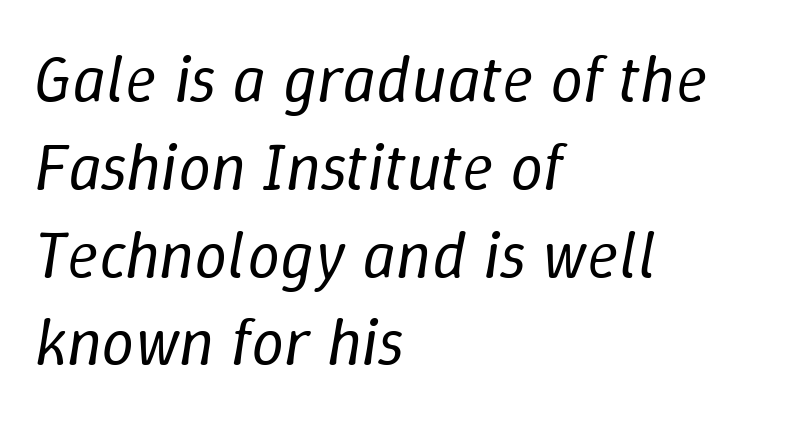
Q: Is the text bold? A: No.
Q: Is the text italic (slanted)? A: Yes, it leans right by about 9 degrees.
Q: Is the text underlined? A: No.
Q: How is the paragraph aligned? A: Left-aligned.
Q: Is the spacing between letters normal or unusually wide? A: Normal.
Q: Is the spacing between lines tight, normal or loose? A: Normal.
Q: Width (condensed, normal, or wide)? A: Normal.
Q: Stroke contrast? A: Low.
Q: x-height? A: Medium.
Q: Monospaced? A: No.
